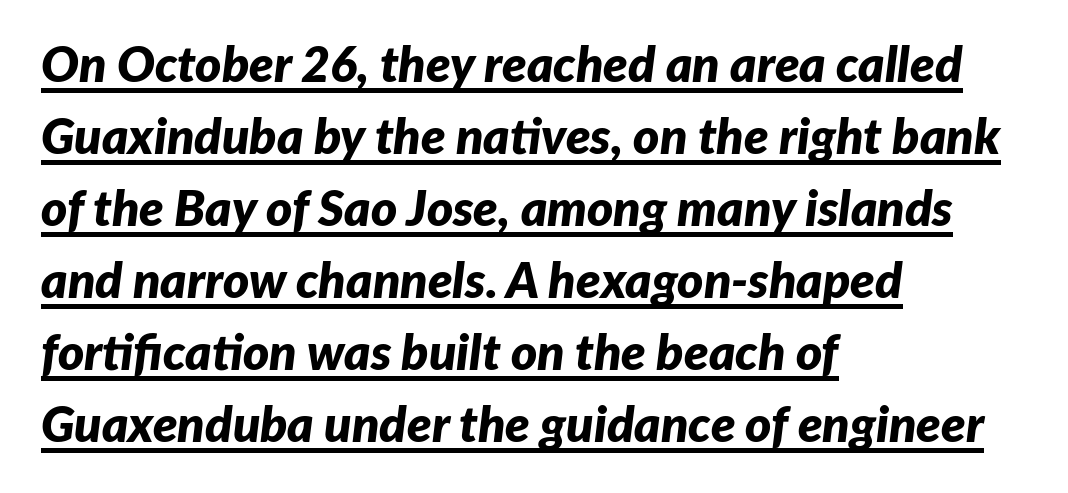
Q: Is the text bold? A: Yes.
Q: Is the text italic (slanted)? A: Yes, it leans right by about 7 degrees.
Q: Is the text underlined? A: Yes.
Q: How is the paragraph aligned? A: Left-aligned.
Q: Is the spacing between letters normal or unusually wide? A: Normal.
Q: Is the spacing between lines tight, normal or loose? A: Normal.
Q: Width (condensed, normal, or wide)? A: Normal.
Q: Stroke contrast? A: Low.
Q: x-height? A: Medium.
Q: Monospaced? A: No.
